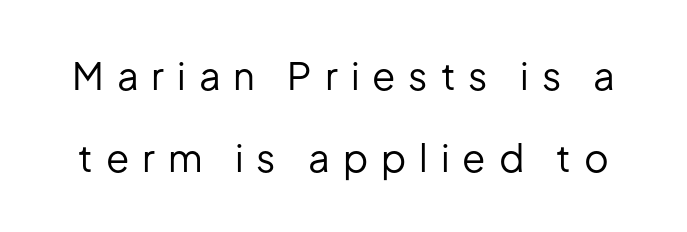
The image shows 38 px regular-weight sans-serif type, upright; set loose line spacing (2.16x), unusually wide letter spacing (+0.34 em), not underlined; low stroke contrast and a medium x-height.
